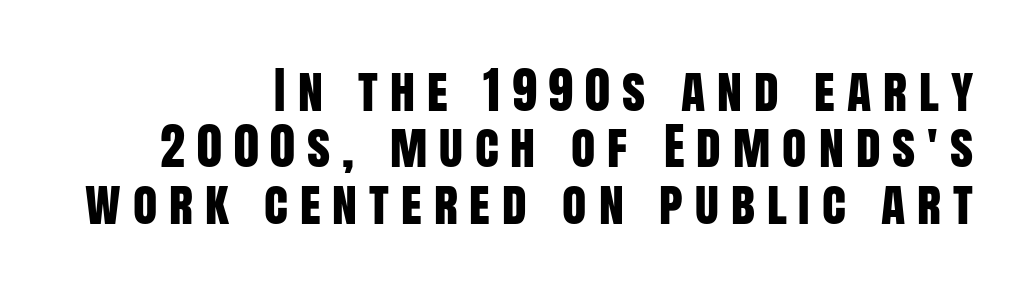
The image shows 50 px condensed sans-serif type, upright; set right-aligned, tight line spacing (1.13x), unusually wide letter spacing (+0.24 em), not underlined; low stroke contrast and a large x-height.
